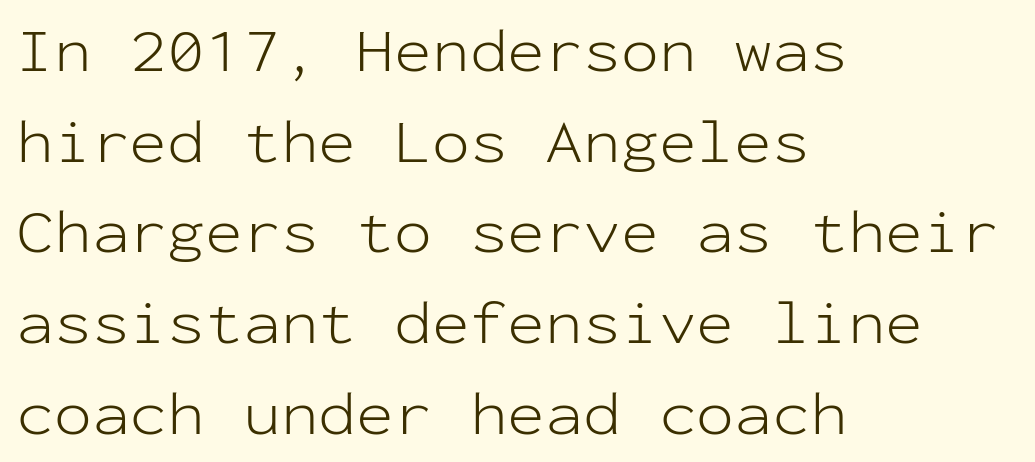
You could count columns in this text — the font is strictly monospaced. The area under the type is left untouched. Posture: vertical. The leading is moderate, giving the passage an even texture. Letter spacing: default. The text block is weighted toward the left margin, trailing off unevenly rightward.
